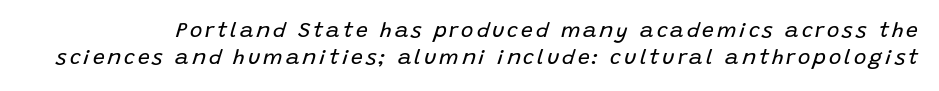
The lettering tilts uniformly, giving the passage an italic look. Students, observe: this is what conventionally led text looks like. The passage shown is not underscored anywhere. No extra ink here — the face is not bold.
